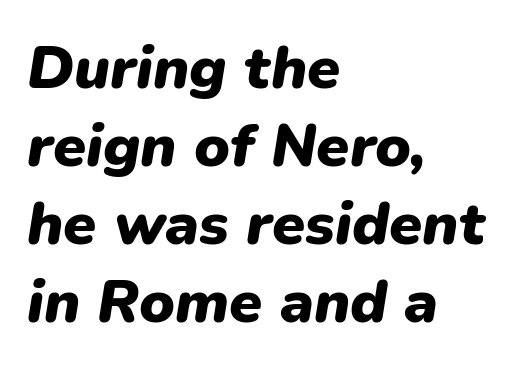
Tall strokes in this sample are angled rather than plumb. One glance says typical: line gaps are just what's usual. Heft: maximum for text — a bold. The space directly below the letters is spotless. The rendering anchors every line to the left-hand side.
